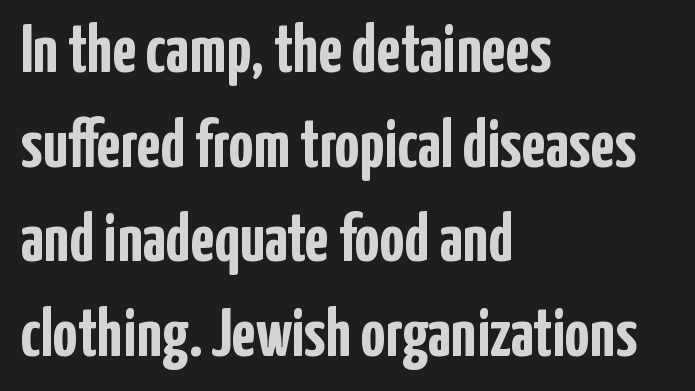
The image shows 69 px semibold, condensed sans-serif type, upright; set left-aligned, normal line spacing (1.37x), normal letter spacing, not underlined; low stroke contrast and a medium x-height.
